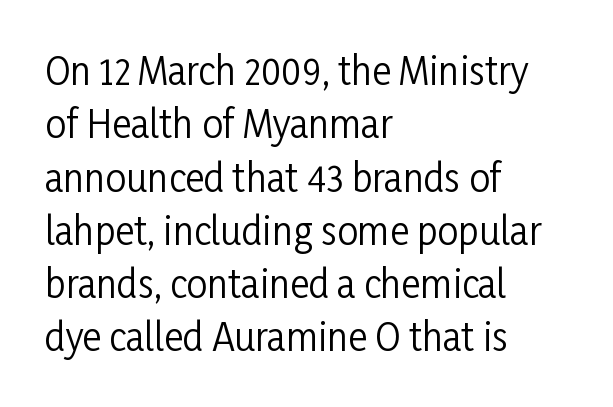
In terms of leading, this rendering sits right in the middle. No extra ink here — the face is not bold. Glance below the letters and you will spot only blank space. The line texture is even and compact thanks to regular tracking. These lines are set flush left with a ragged right edge.
